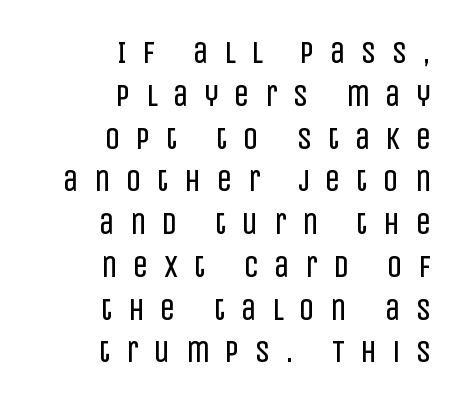
The image shows 31 px regular-weight, condensed sans-serif type, upright; set right-aligned, normal line spacing (1.38x), unusually wide letter spacing (+0.5 em), not underlined; low stroke contrast and a large x-height.
